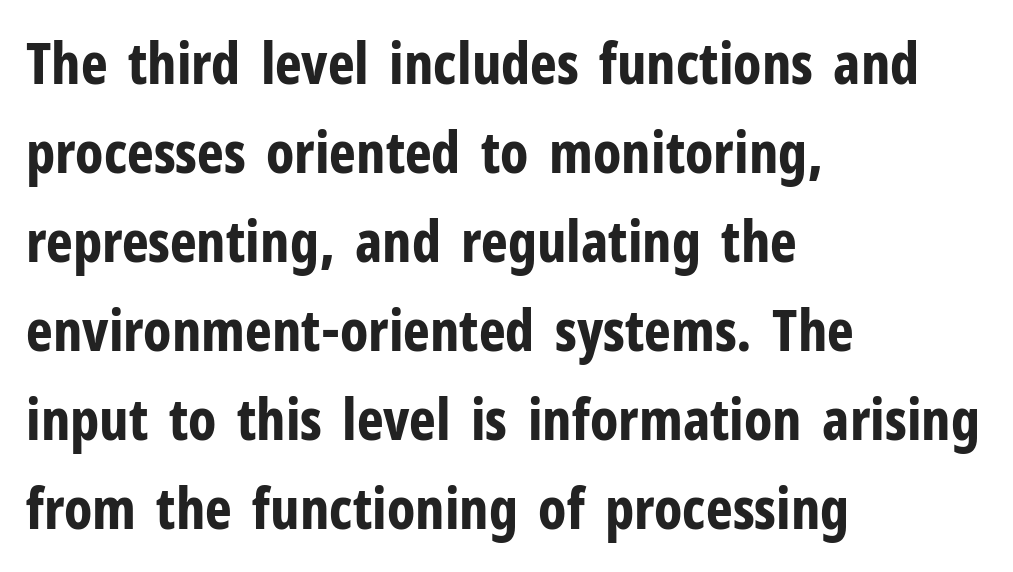
Q: Is the text bold? A: Yes.
Q: Is the text italic (slanted)? A: No, it is upright.
Q: Is the typeface a serif or a sans-serif typeface? A: Sans-serif.
Q: Is the text underlined? A: No.
Q: How is the paragraph aligned? A: Left-aligned.
Q: Is the spacing between letters normal or unusually wide? A: Normal.
Q: Is the spacing between lines tight, normal or loose? A: Normal.
Q: Width (condensed, normal, or wide)? A: Condensed.
Q: Stroke contrast? A: Low.
Q: x-height? A: Medium.
Q: Monospaced? A: No.
